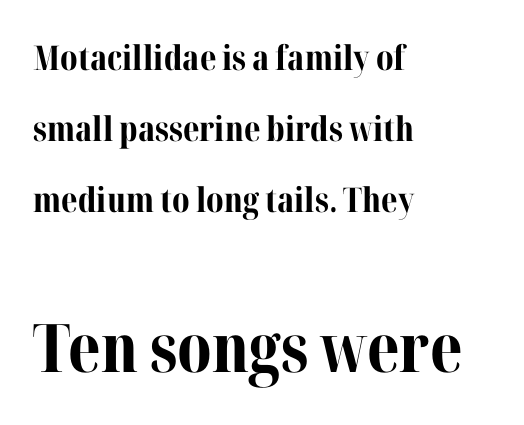
The image shows 67 px bold serif type, upright; set left-aligned, loose line spacing (2.09x), normal letter spacing, not underlined; the second (bottom) block is 1.97x larger; medium stroke contrast and a medium x-height.
